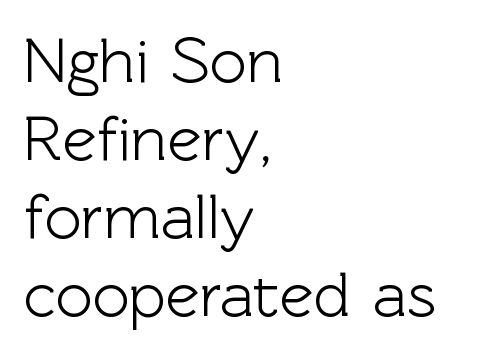
{"serif": "no", "italic": "no", "width": "normal", "x_height": "medium", "monospaced": "no", "underline": "no", "align": "left", "line_spacing_ratio": 1.22, "letter_spacing": "normal", "letter_spacing_em": 0.0, "glyph_px": 64}
